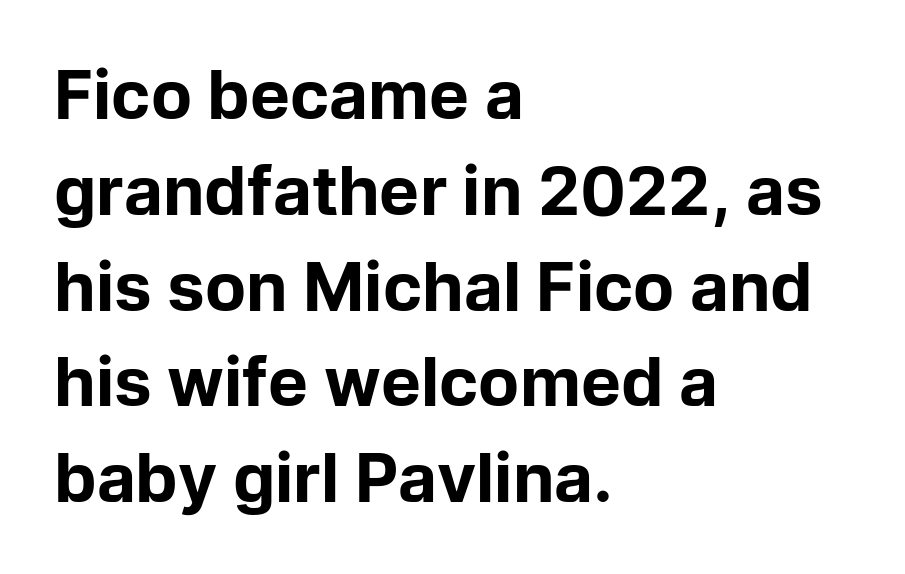
Alignment: flush left. Nobody drew a line under any word here. This is the regular roman posture of the typeface. Each glyph is drawn with heavy, bold strokes.
